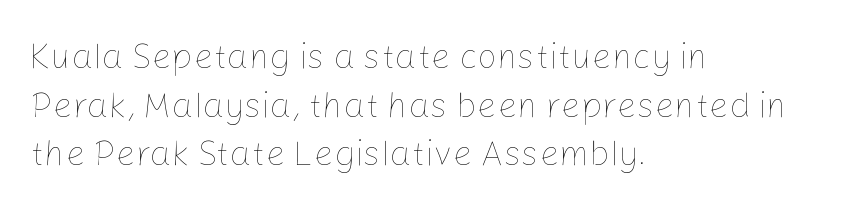
A typesetter would call this leading conventional body-copy spacing. The characters are drawn with everyday or finer stroke widths. The typesetter chose a ragged-right arrangement here. Nobody drew a line under any word here.
